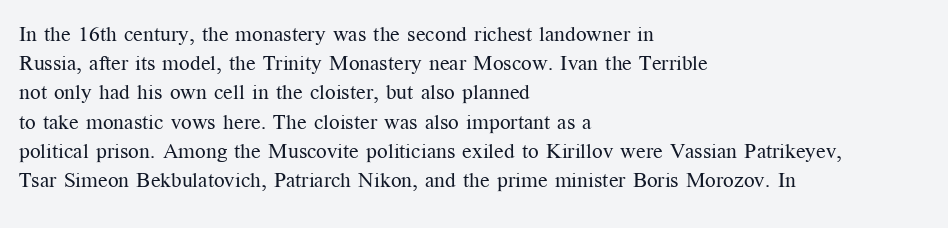
Tracking here is standard; glyphs follow each other at the usual distance. Heft: none added — not bold. These lines are set flush left with a ragged right edge. The letters stand straight up with perfectly vertical stems. Has an underline been added? It has not.
